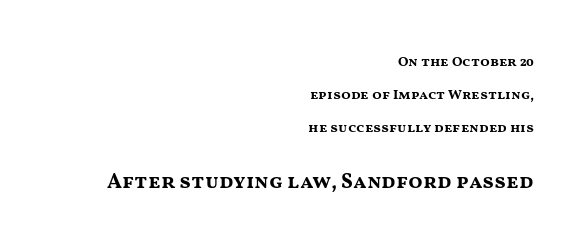
Tracking here is standard; glyphs follow each other at the usual distance. The lines are spread far apart with generous leading. The strip under each line holds only bare page. You'd pick this weight for a headline — it's a proper bold.
